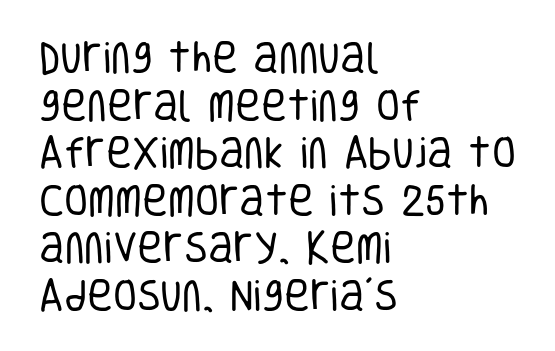
{"serif": "no", "italic": "no", "bold": "no", "weight": "regular", "width": "condensed", "stroke_contrast": "low", "x_height": "large", "monospaced": "no", "underline": "no", "align": "left", "line_spacing": "normal", "line_spacing_ratio": 1.36, "letter_spacing": "normal", "letter_spacing_em": 0.0, "glyph_px": 35}
